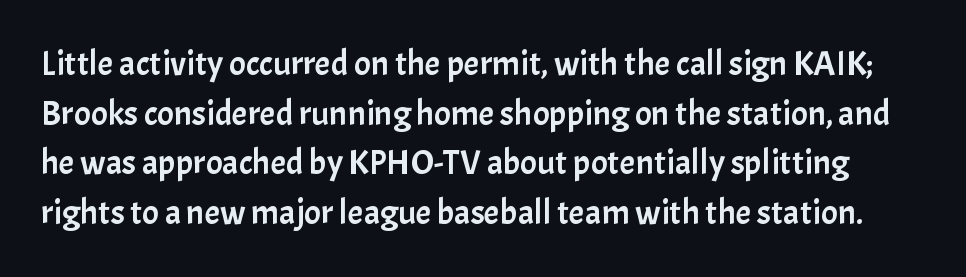
Q: Is the text italic (slanted)? A: No, it is upright.
Q: Is the typeface a serif or a sans-serif typeface? A: Sans-serif.
Q: Is the text underlined? A: No.
Q: Is the spacing between letters normal or unusually wide? A: Normal.
Q: Is the spacing between lines tight, normal or loose? A: Normal.
Q: Width (condensed, normal, or wide)? A: Normal.
Q: Stroke contrast? A: Low.
Q: x-height? A: Medium.
Q: Monospaced? A: No.
